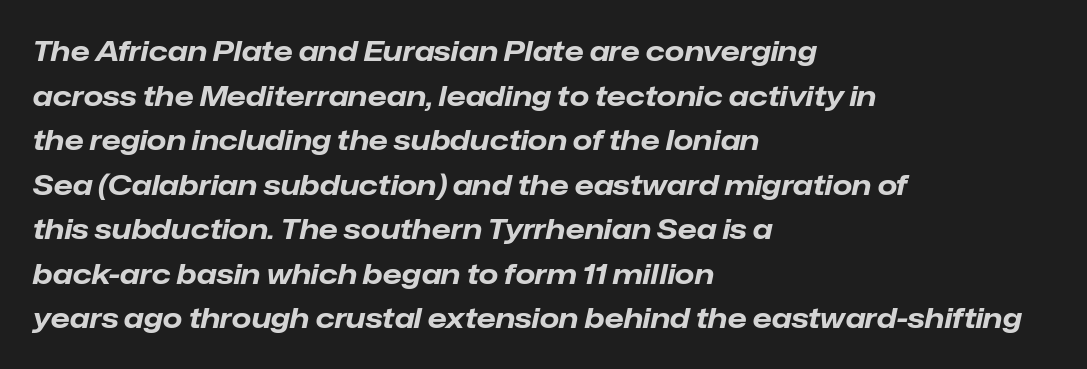
{"italic": "yes", "lean": "right", "slant_degrees": 12, "bold": "yes", "weight": "bold", "width": "normal", "stroke_contrast": "low", "x_height": "medium", "monospaced": "no", "underline": "no", "align": "left", "line_spacing": "normal", "line_spacing_ratio": 1.59, "letter_spacing": "normal", "letter_spacing_em": 0.0, "glyph_px": 28}
